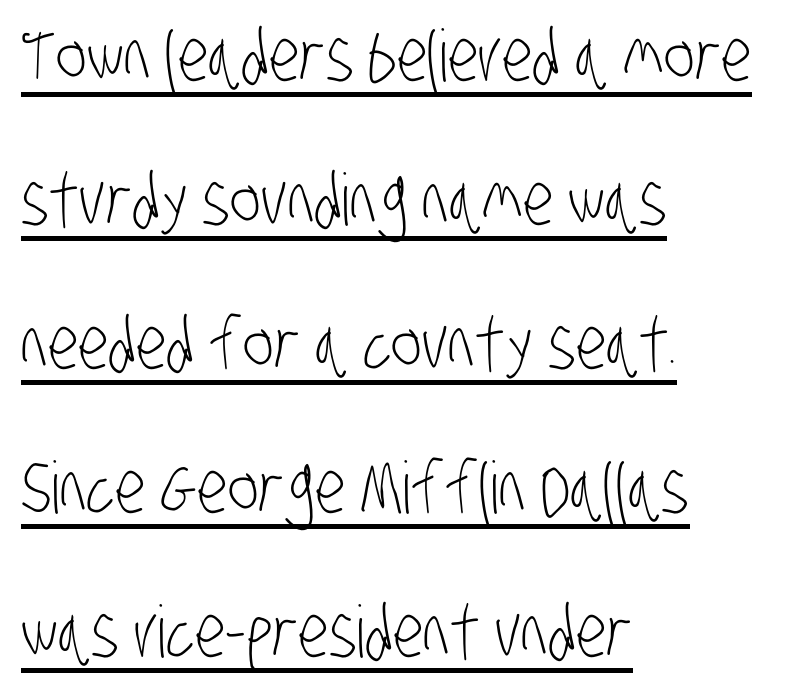
The paragraph shown leans on its left margin. Varying glyph widths throughout — classic text-font behaviour. The characters display no serif detailing; their extremities are plain. Line spacing here is loose. Weight: not bold — regular or lighter. Does a line run under the words? Yes, clearly.
